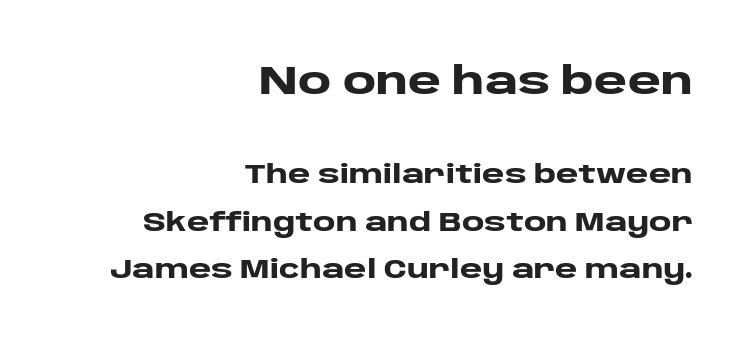
{"serif": "no", "italic": "no", "bold": "yes", "weight": "heavy", "width": "wide", "stroke_contrast": "low", "x_height": "large", "monospaced": "no", "underline": "no", "align": "right", "line_spacing_ratio": 1.76, "letter_spacing": "normal", "letter_spacing_em": 0.0, "larger_block": "first", "size_ratio": 1.48, "glyph_px": 40}
